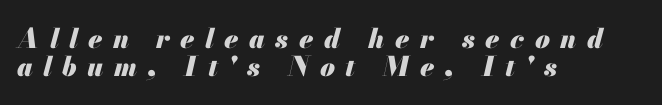
{"italic": "yes", "lean": "right", "slant_degrees": 13, "bold": "yes", "underline": "no", "align": "left", "line_spacing": "tight", "line_spacing_ratio": 1.05, "letter_spacing": "wide", "letter_spacing_em": 0.39, "glyph_px": 27}
